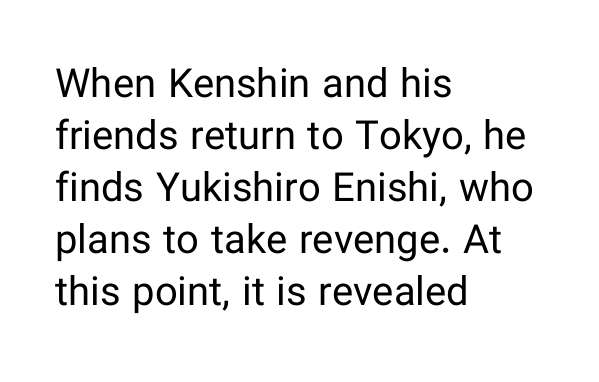
The lettering holds an erect, upright posture throughout. The rendering uses natural spacing where letterforms have individual widths. Notice how the passage keeps a crisp vertical edge on the left only. Students, observe: this is what conventionally led text looks like. The string is rendered with underlining switched off.
